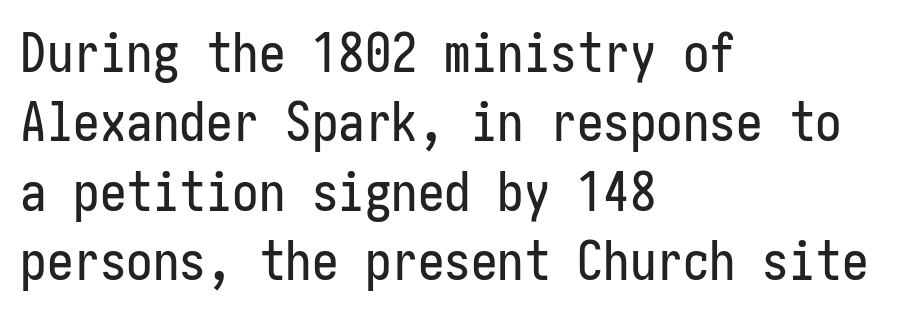
{"serif": "no", "italic": "no", "width": "condensed", "stroke_contrast": "low", "x_height": "medium", "underline": "no", "align": "left", "line_spacing": "normal", "line_spacing_ratio": 1.31, "letter_spacing": "normal", "letter_spacing_em": 0.0, "glyph_px": 53}
